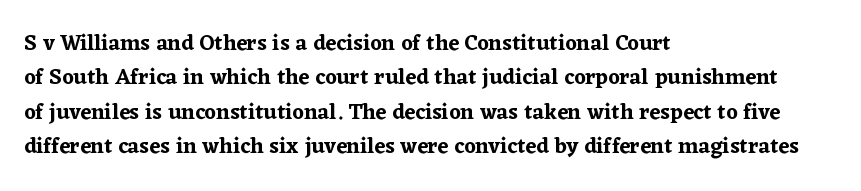
The image shows 22 px text type, upright; set left-aligned, normal line spacing (1.56x), normal letter spacing, not underlined.
